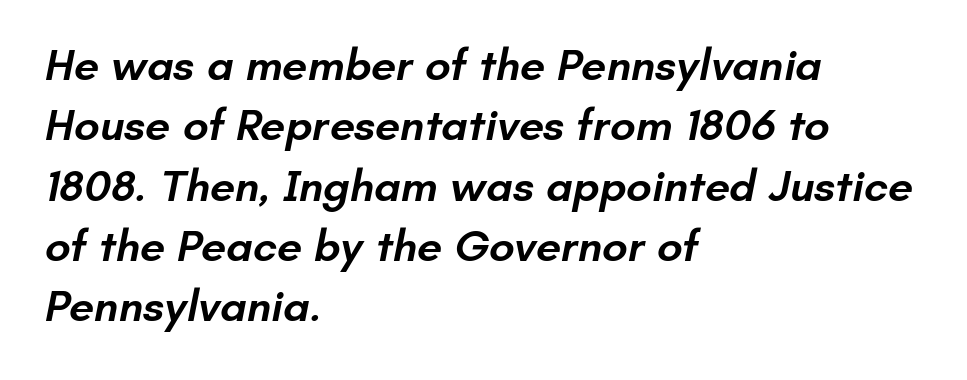
{"serif": "no", "bold": "semi", "weight": "semibold", "width": "normal", "stroke_contrast": "low", "x_height": "small", "monospaced": "no", "underline": "no", "align": "left", "line_spacing": "normal", "line_spacing_ratio": 1.34, "letter_spacing": "normal", "letter_spacing_em": 0.0, "glyph_px": 45}
